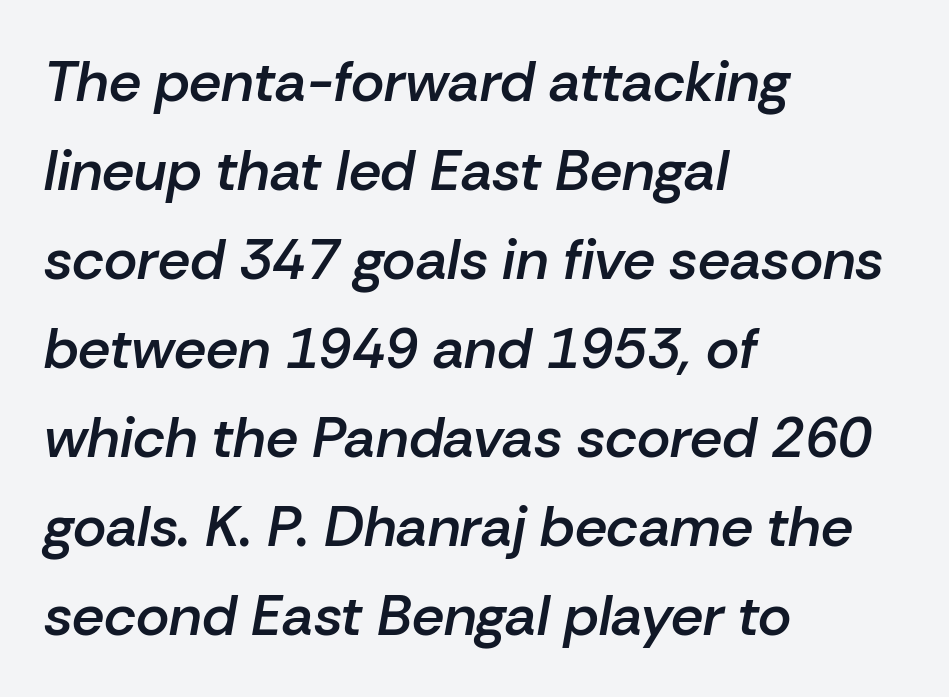
The image shows 57 px semibold type, italic (leaning right); set left-aligned, normal line spacing (1.56x), normal letter spacing, not underlined; low stroke contrast and a medium x-height.
